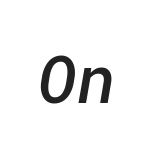
{"serif": "no", "bold": "semi", "weight": "semibold", "width": "normal", "stroke_contrast": "low", "x_height": "medium", "underline": "no", "letter_spacing": "normal", "letter_spacing_em": 0.0, "glyph_px": 66}
